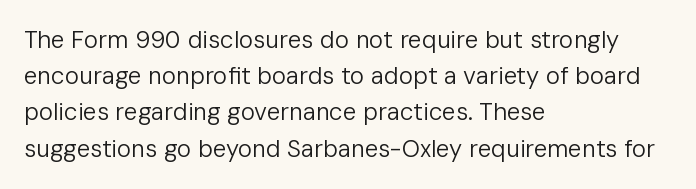
Q: Is the text bold? A: No.
Q: Is the text italic (slanted)? A: No, it is upright.
Q: Is the text underlined? A: No.
Q: How is the paragraph aligned? A: Left-aligned.
Q: Is the spacing between letters normal or unusually wide? A: Normal.
Q: Is the spacing between lines tight, normal or loose? A: Normal.
